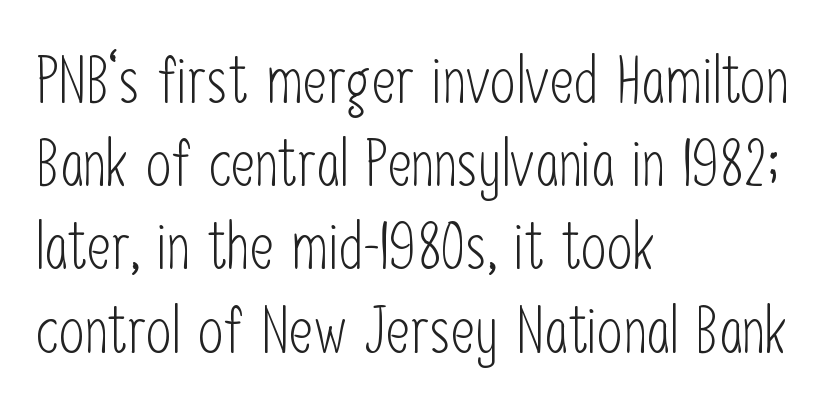
Letter spacing: default. The passage shown is not underscored anywhere. Reading down the column, the eye jumps a familiar distance to each next line. The compositor pushed each line to the left boundary.
